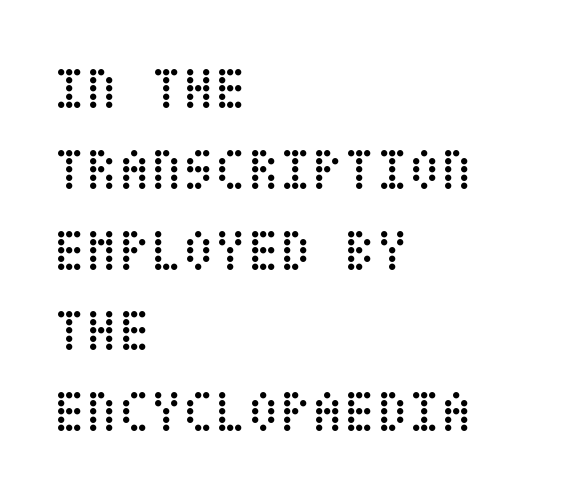
{"italic": "no", "bold": "no", "weight": "regular", "width": "condensed", "stroke_contrast": "low", "x_height": "large", "underline": "no", "align": "left", "line_spacing": "normal", "line_spacing_ratio": 1.37, "letter_spacing": "normal", "letter_spacing_em": 0.0, "glyph_px": 59}
